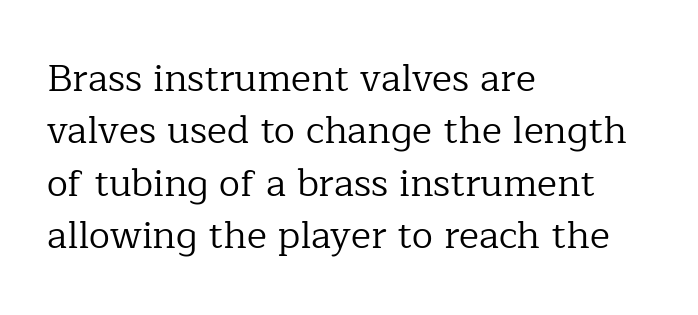
Q: Is the text bold? A: No.
Q: Is the text italic (slanted)? A: No, it is upright.
Q: Is the typeface a serif or a sans-serif typeface? A: Serif.
Q: Is the text underlined? A: No.
Q: How is the paragraph aligned? A: Left-aligned.
Q: Is the spacing between letters normal or unusually wide? A: Normal.
Q: Is the spacing between lines tight, normal or loose? A: Normal.
Q: Width (condensed, normal, or wide)? A: Normal.
Q: Stroke contrast? A: Low.
Q: x-height? A: Medium.
Q: Monospaced? A: No.
